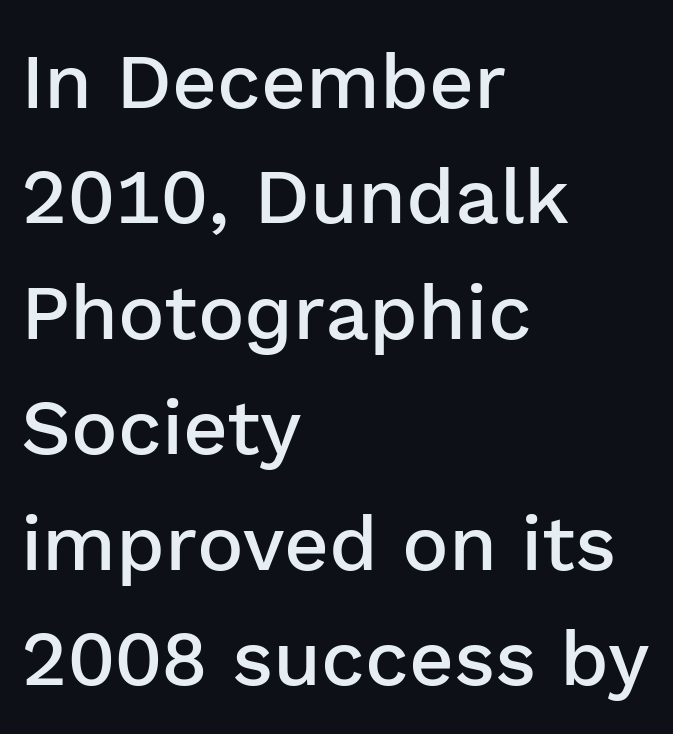
The image shows 78 px semibold sans-serif type, upright; set left-aligned, normal line spacing (1.48x), normal letter spacing, not underlined; low stroke contrast and a medium x-height.
